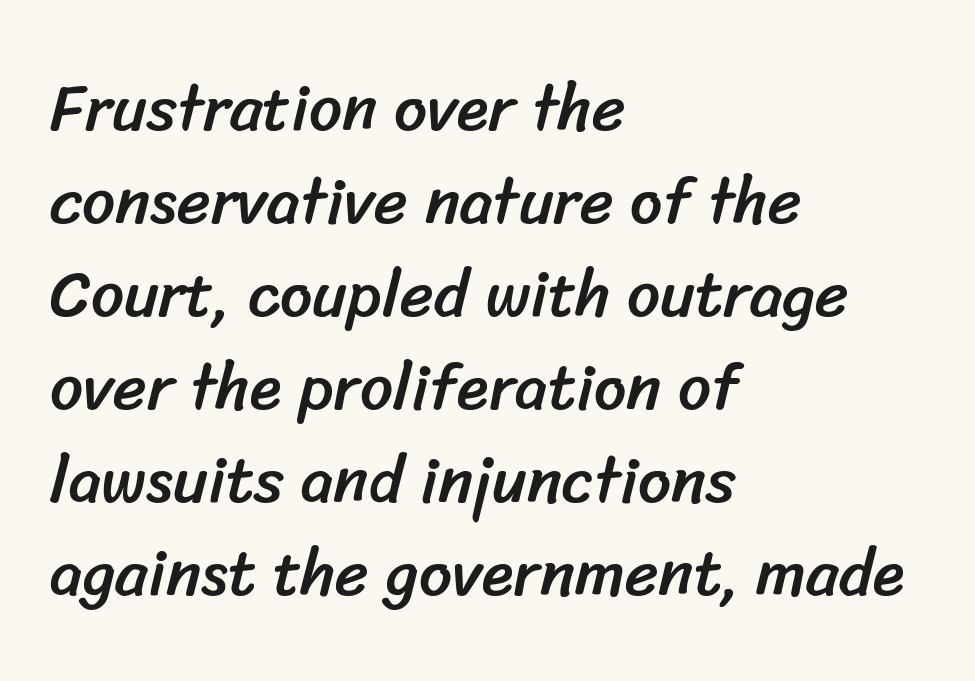
Do the characters align in a grid? No, the font is proportional. Has an underline been added? It has not. Line spacing here is normal. Tracking here is standard; glyphs follow each other at the usual distance. Does the type have serifs? No, each stem ends abruptly. The passage is arranged the way most books set body copy — flush left.
